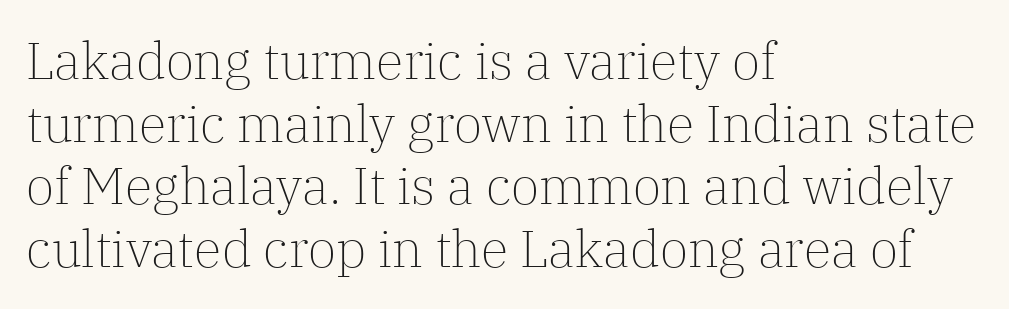
The image shows 51 px light serif type, upright; set left-aligned, line spacing 1.23x, normal letter spacing, not underlined; low stroke contrast and a medium x-height.
